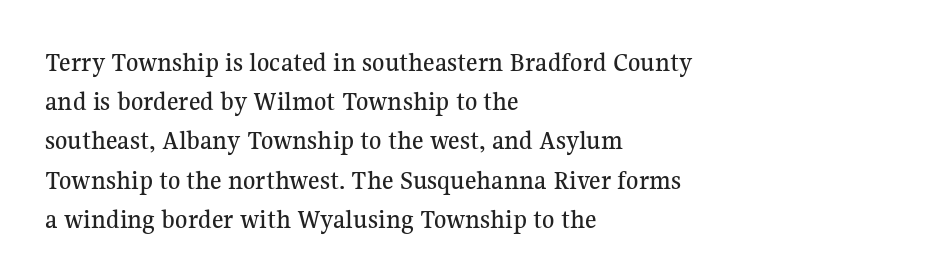
The lettering stays uniformly vertical, giving the passage a roman look. Compared with typical body copy, the letter spacing here is the same. A clean baseline with only descenders dipping below it. The rag falls on the right side of this text block. The font family rendered here belongs to the serif group.
